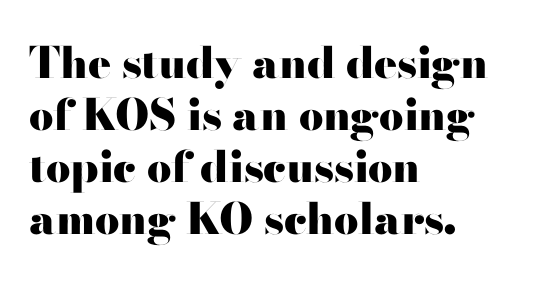
{"serif": "no", "italic": "no", "bold": "yes", "weight": "heavy", "width": "wide", "stroke_contrast": "high", "x_height": "small", "monospaced": "no", "underline": "no", "align": "left", "line_spacing_ratio": 1.21, "letter_spacing": "normal", "letter_spacing_em": 0.0, "glyph_px": 43}
